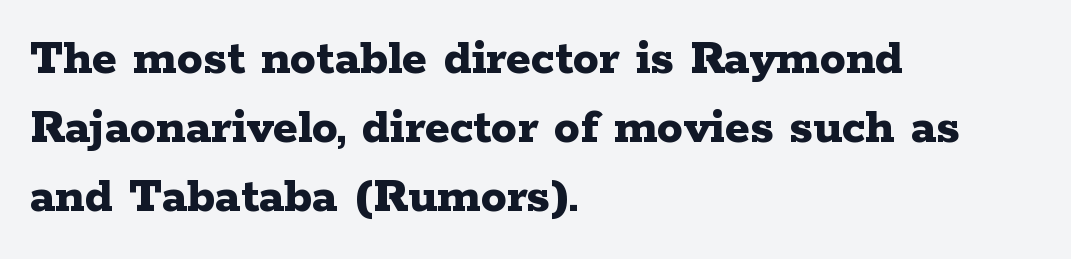
{"serif": "yes", "italic": "no", "bold": "yes", "weight": "bold", "width": "wide", "stroke_contrast": "low", "x_height": "medium", "monospaced": "no", "underline": "no", "align": "left", "line_spacing": "normal", "line_spacing_ratio": 1.33, "letter_spacing": "normal", "letter_spacing_em": 0.0, "glyph_px": 52}
